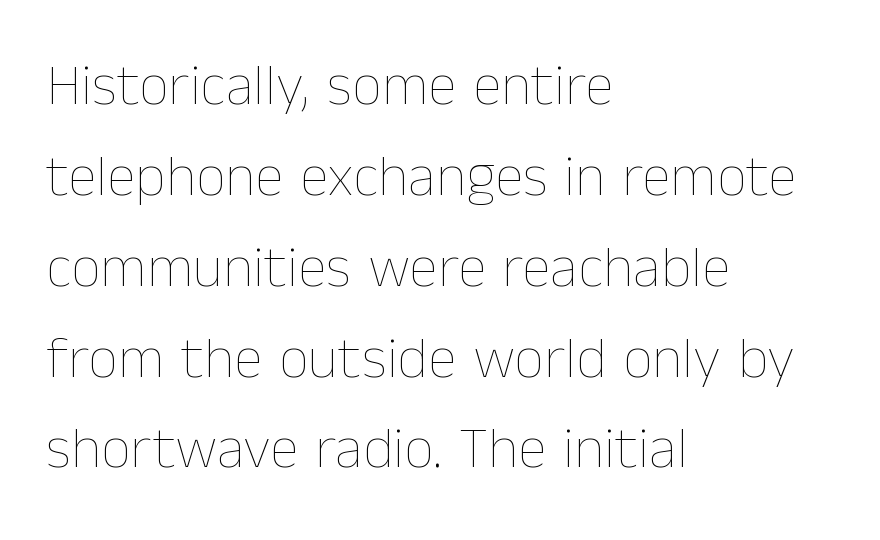
The image shows 59 px thin type, upright; set left-aligned, normal line spacing (1.54x), normal letter spacing, not underlined; low stroke contrast and a medium x-height.
